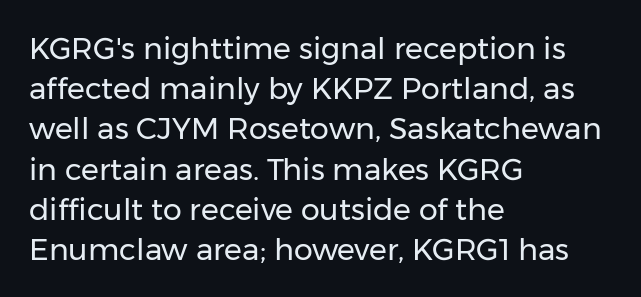
{"serif": "no", "italic": "no", "bold": "no", "weight": "regular", "width": "normal", "stroke_contrast": "low", "x_height": "medium", "monospaced": "no", "underline": "no", "align": "left", "line_spacing": "normal", "line_spacing_ratio": 1.34, "letter_spacing": "normal", "letter_spacing_em": 0.0, "glyph_px": 30}
